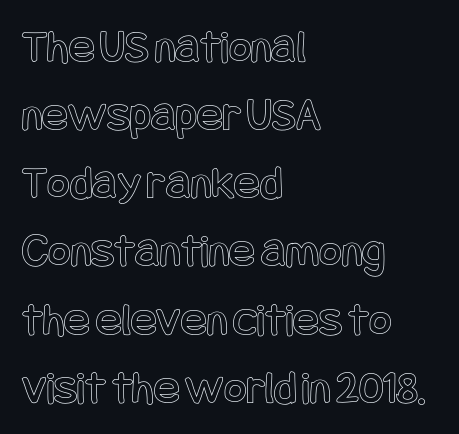
Q: Is the text italic (slanted)? A: No, it is upright.
Q: Is the text underlined? A: No.
Q: How is the paragraph aligned? A: Left-aligned.
Q: Is the spacing between letters normal or unusually wide? A: Normal.
Q: Is the spacing between lines tight, normal or loose? A: Normal.
Q: Width (condensed, normal, or wide)? A: Condensed.
Q: x-height? A: Large.
